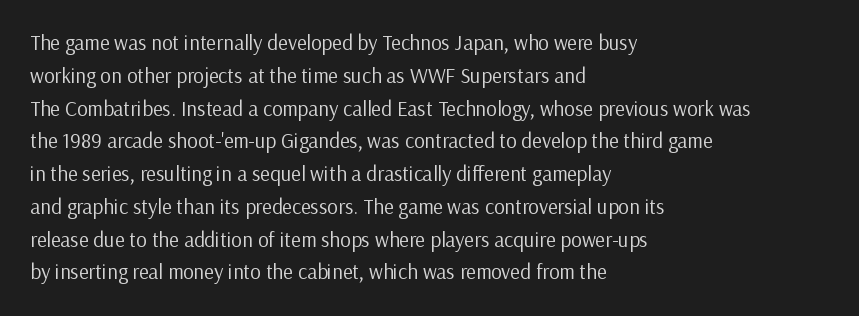
Upright lettering throughout. The rows are spaced the way most documents space them. These lines stack with their left ends in a neat column. The space beneath each line is pristine and unruled. This sample uses plain, unmodified letter spacing. Stem width sits at or under what a default text font uses.
